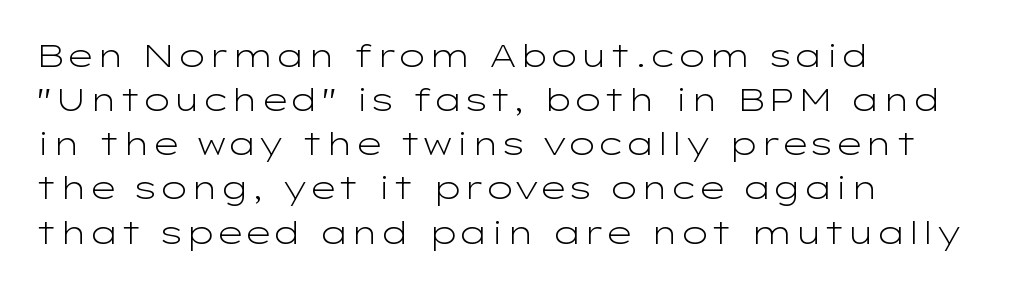
Q: Is the text bold? A: No.
Q: Is the text italic (slanted)? A: No, it is upright.
Q: Is the typeface a serif or a sans-serif typeface? A: Sans-serif.
Q: Is the text underlined? A: No.
Q: How is the paragraph aligned? A: Left-aligned.
Q: Is the spacing between letters normal or unusually wide? A: Normal.
Q: Is the spacing between lines tight, normal or loose? A: Normal.
Q: Width (condensed, normal, or wide)? A: Wide.
Q: Stroke contrast? A: Low.
Q: x-height? A: Medium.
Q: Monospaced? A: No.
